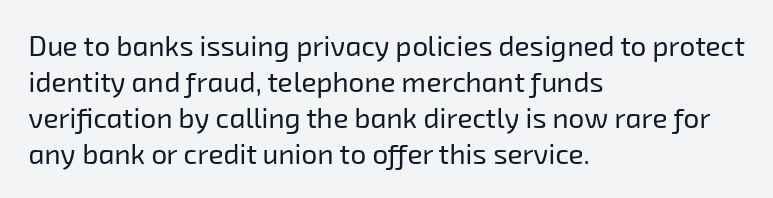
The image shows 28 px regular-weight sans-serif type; set left-aligned, normal line spacing (1.28x), normal letter spacing, not underlined; low stroke contrast and a medium x-height.
